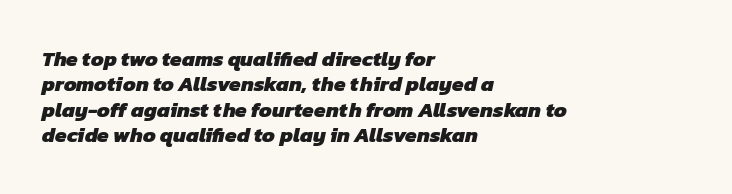
One-word summary of the alignment: left. A clean baseline with only descenders dipping below it. No extra tracking has been applied to these lines. Set as a true bold cut, around the 700 mark.
